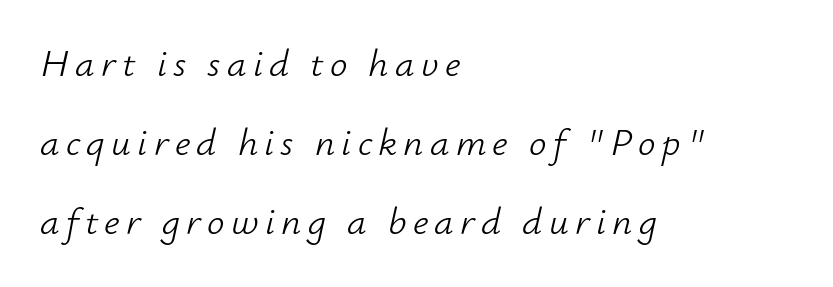
The image shows 39 px light type, italic (leaning right); set left-aligned, loose line spacing (2.03x), not underlined; low stroke contrast and a small x-height.
